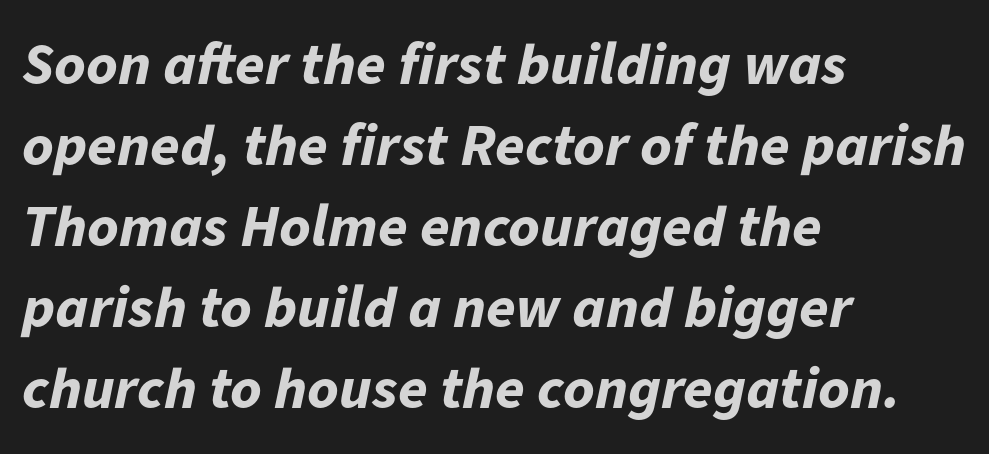
Q: Is the text bold? A: Yes.
Q: Is the text italic (slanted)? A: Yes, it leans right by about 11 degrees.
Q: Is the text underlined? A: No.
Q: How is the paragraph aligned? A: Left-aligned.
Q: Is the spacing between letters normal or unusually wide? A: Normal.
Q: Is the spacing between lines tight, normal or loose? A: Normal.
Q: Width (condensed, normal, or wide)? A: Normal.
Q: Stroke contrast? A: Low.
Q: x-height? A: Medium.
Q: Monospaced? A: No.
